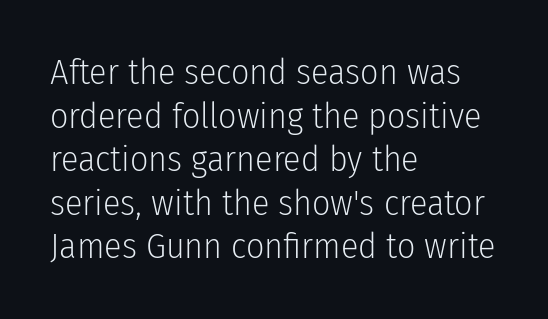
The image shows 36 px light, condensed sans-serif type, upright; set left-aligned, line spacing 1.21x, normal letter spacing, not underlined; low stroke contrast and a medium x-height.
